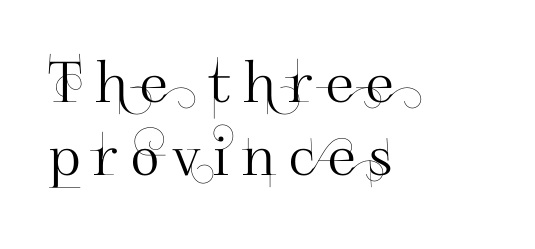
The designer went with a sans here, leaving each stem footless. The foot of each line stays bare and open. If you drew a ruler down the left edge, every line would touch it. Leading matches the norm, producing a regular column.
